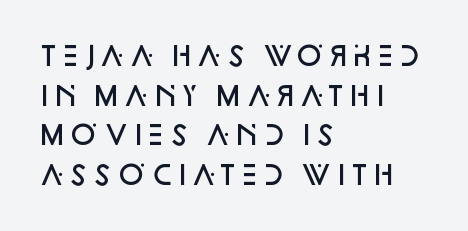
Q: Is the text bold? A: Semi-bold.
Q: Is the text italic (slanted)? A: No, it is upright.
Q: Is the text underlined? A: No.
Q: How is the paragraph aligned? A: Left-aligned.
Q: Is the spacing between letters normal or unusually wide? A: Normal.
Q: Is the spacing between lines tight, normal or loose? A: Normal.
